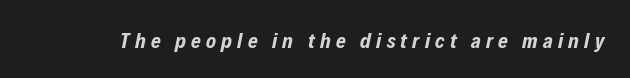
Does extra space separate the letters? Yes, quite a lot of it. Each row of text sits above clean, open space. The letters are bold, with thick, heavy strokes. You can tell it's italic because the verticals aren't actually vertical.
